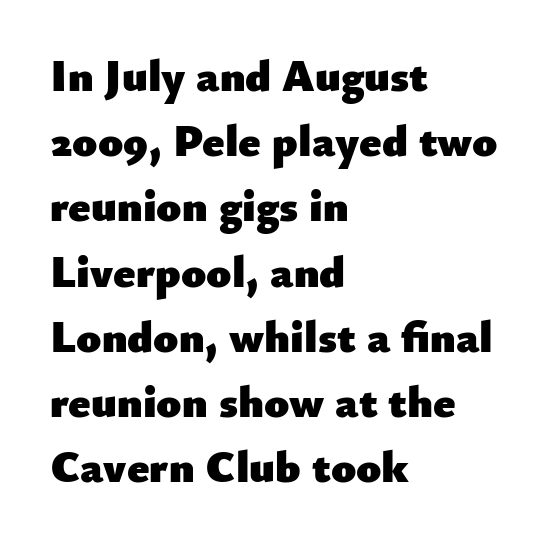
The image shows 45 px heavy sans-serif type, upright; set left-aligned, normal line spacing (1.45x), normal letter spacing, not underlined; low stroke contrast and a small x-height.
